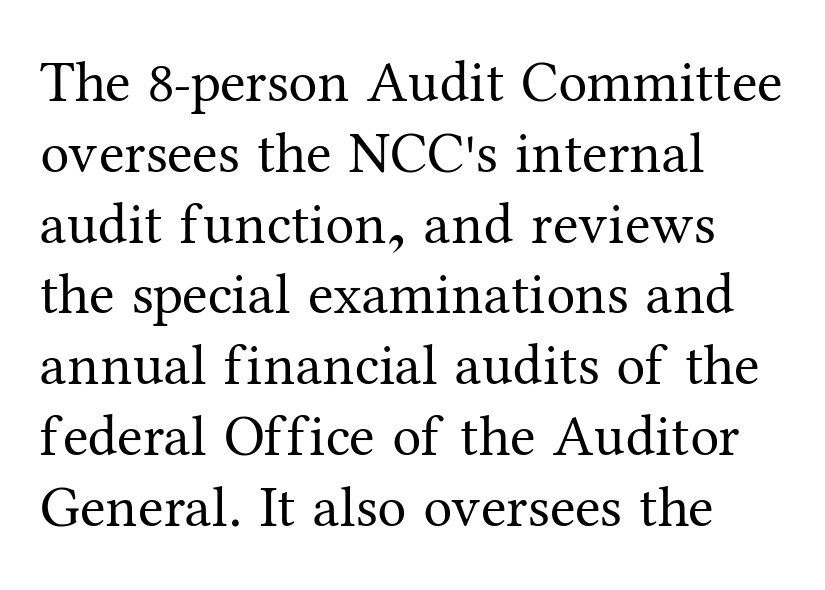
Posture: vertical. Inter-character spacing is left at the font's built-in metrics. Stems and bowls with no extra thickness — not bold. Quick note: underline off. Each letter keeps its own natural width here, so spacing adapts to shape. Does the copy run flush right? No — it runs flush left.
